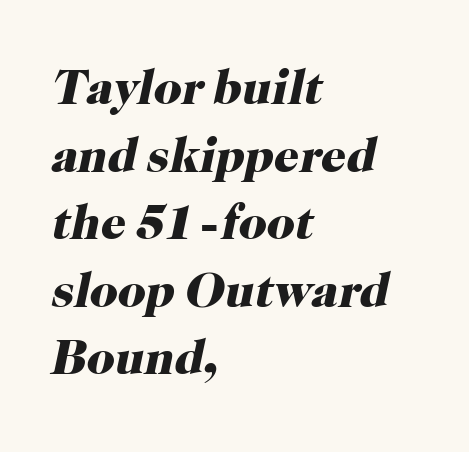
Q: Is the text bold? A: Yes.
Q: Is the text italic (slanted)? A: Yes, it leans right by about 12 degrees.
Q: Is the typeface a serif or a sans-serif typeface? A: Serif.
Q: Is the text underlined? A: No.
Q: How is the paragraph aligned? A: Left-aligned.
Q: Is the spacing between letters normal or unusually wide? A: Normal.
Q: Is the spacing between lines tight, normal or loose? A: Normal.
Q: Width (condensed, normal, or wide)? A: Normal.
Q: Stroke contrast? A: High.
Q: x-height? A: Medium.
Q: Monospaced? A: No.
